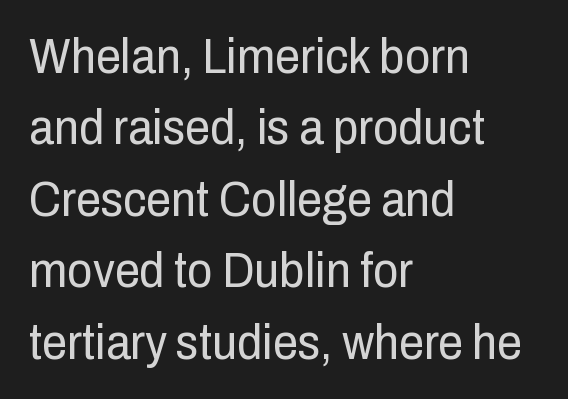
Where is the straight margin? On the left. The zone under the glyphs is completely vacant. Letters have the restrained weight of plain body copy at most. Ascenders rise straight up at ninety degrees. Compared with typical paragraphs, the rows here are spaced about the same.
